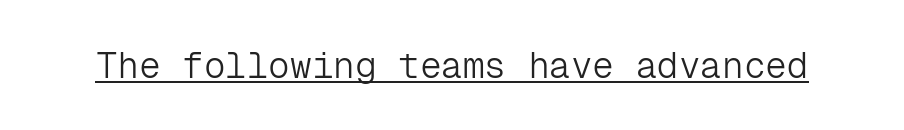
The image shows 36 px light sans-serif type, upright, monospaced; set normal letter spacing, underlined; low stroke contrast and a medium x-height.
